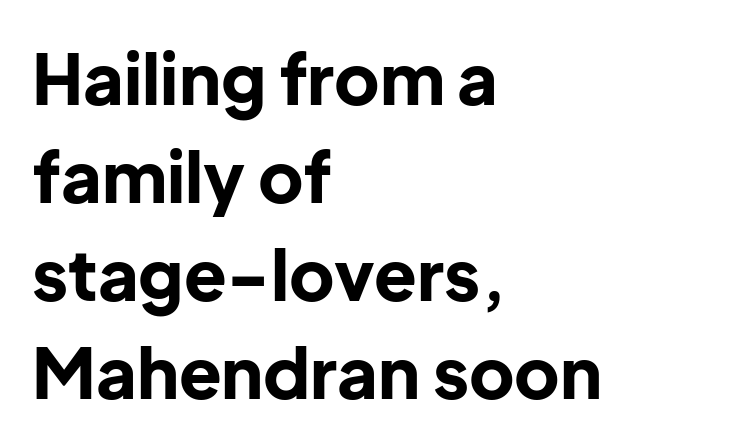
{"serif": "no", "italic": "no", "bold": "yes", "weight": "bold", "width": "normal", "stroke_contrast": "low", "x_height": "medium", "monospaced": "no", "underline": "no", "align": "left", "line_spacing": "normal", "line_spacing_ratio": 1.4, "letter_spacing": "normal", "letter_spacing_em": 0.0, "glyph_px": 70}
